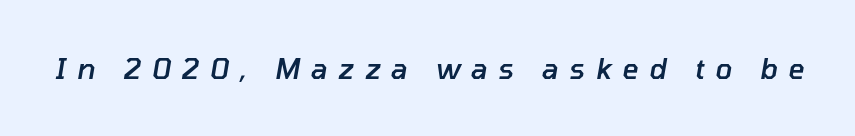
The image shows 28 px semibold type, italic (leaning right); set unusually wide letter spacing (+0.38 em), not underlined; low stroke contrast and a medium x-height.
